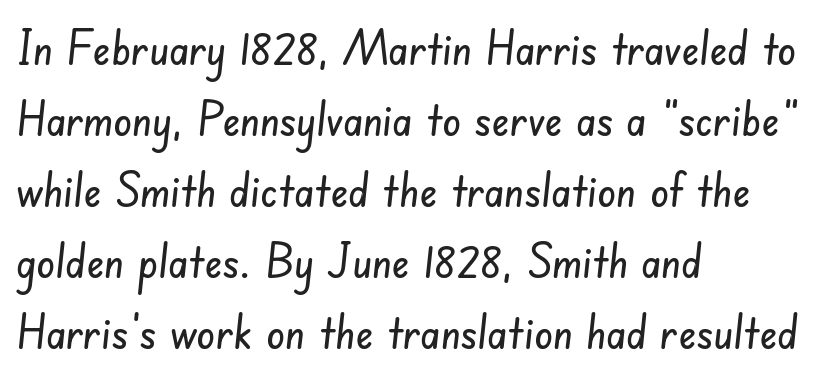
The image shows 47 px condensed sans-serif type; set left-aligned, normal line spacing (1.51x), normal letter spacing, not underlined; low stroke contrast and a small x-height.
